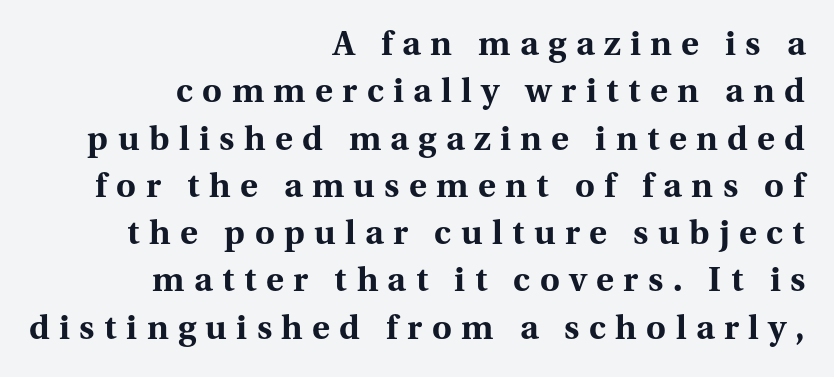
The image shows 34 px bold serif type, upright; set right-aligned, normal line spacing (1.39x), unusually wide letter spacing (+0.28 em), not underlined; medium stroke contrast and a medium x-height.
